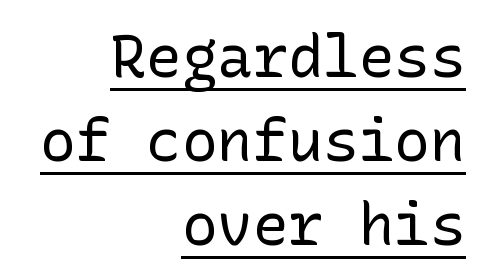
Q: Is the text bold? A: No.
Q: Is the text italic (slanted)? A: No, it is upright.
Q: Is the typeface a serif or a sans-serif typeface? A: Sans-serif.
Q: Is the text underlined? A: Yes.
Q: How is the paragraph aligned? A: Right-aligned.
Q: Is the spacing between letters normal or unusually wide? A: Normal.
Q: Is the spacing between lines tight, normal or loose? A: Normal.
Q: Width (condensed, normal, or wide)? A: Normal.
Q: Stroke contrast? A: Low.
Q: x-height? A: Medium.
